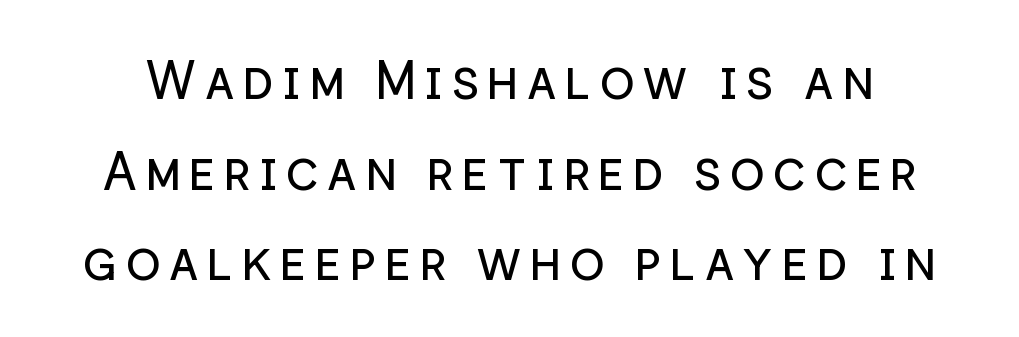
The image shows 53 px regular-weight sans-serif type, upright; set line spacing 1.71x, not underlined; low stroke contrast and a medium x-height.
